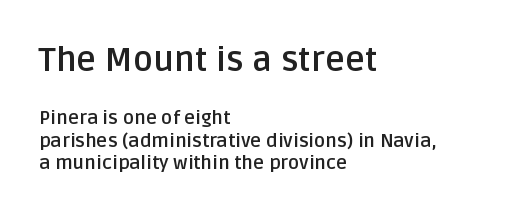
Horizontal alignment here is leftward, the default for most running prose. Every letter is thick-stroked: bold, no question. The passage shown is typed in a proportional face where columns would drift. Unlike a traditional serif, this face leaves its strokes unadorned. Block one is the big one; block two sits smaller underneath.
